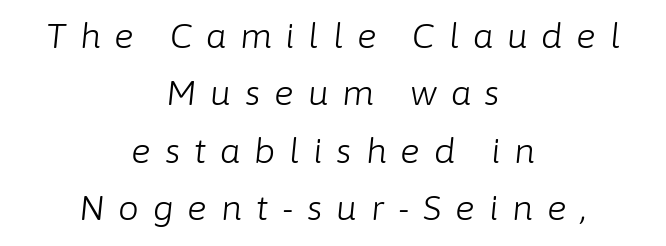
{"italic": "yes", "lean": "right", "slant_degrees": 6, "bold": "no", "weight": "light", "width": "normal", "stroke_contrast": "low", "x_height": "medium", "monospaced": "no", "underline": "no", "align": "center", "line_spacing_ratio": 1.74, "letter_spacing": "wide", "letter_spacing_em": 0.42, "glyph_px": 33}
